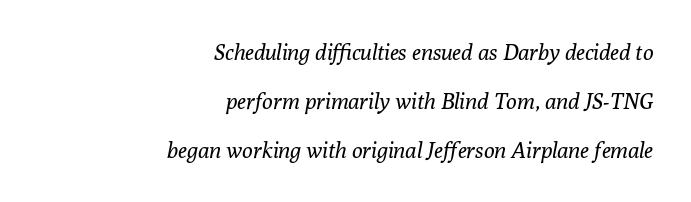
Horizontal alignment here is rightward, an uncommon choice for prose. Glance below the letters and you will spot only blank space. There is no visible air inserted between adjacent glyphs. Whoever set this chose breathing room over compactness in the vertical rhythm. Compared with a typical body face, this is equally light or lighter still.
